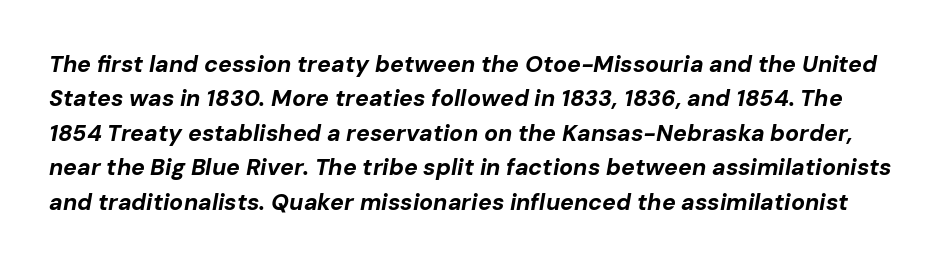
The image shows 23 px bold type, italic (leaning right); set normal line spacing (1.5x), normal letter spacing, not underlined.
